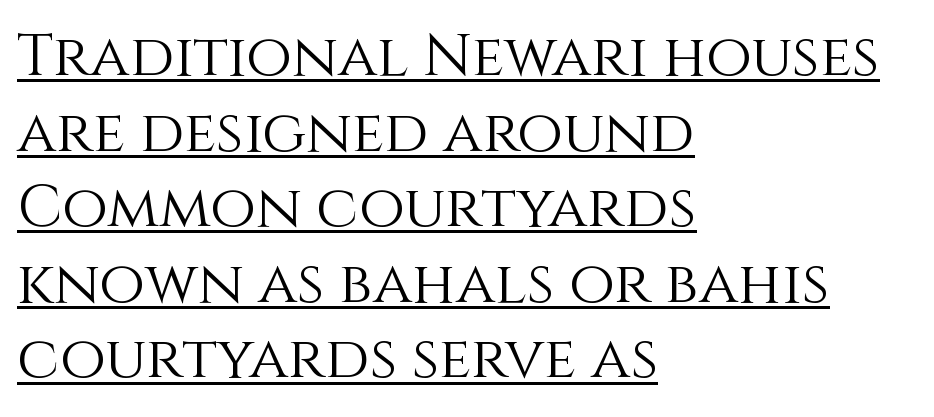
Q: Is the text bold? A: No.
Q: Is the text italic (slanted)? A: No, it is upright.
Q: Is the text underlined? A: Yes.
Q: How is the paragraph aligned? A: Left-aligned.
Q: Is the spacing between letters normal or unusually wide? A: Normal.
Q: Is the spacing between lines tight, normal or loose? A: Normal.
Q: Width (condensed, normal, or wide)? A: Normal.
Q: x-height? A: Large.
Q: Monospaced? A: No.
